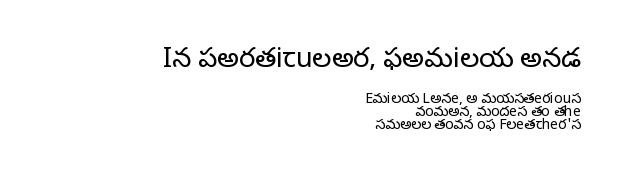
The image shows 27 px text type, upright; set right-aligned, tight line spacing (0.96x), normal letter spacing, not underlined; the first (top) block is 1.93x larger.
